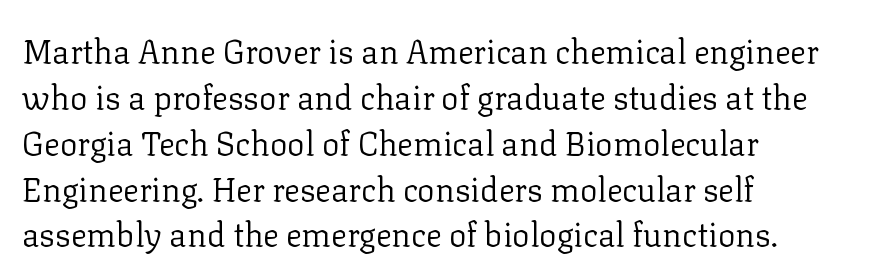
Q: Is the text bold? A: No.
Q: Is the text italic (slanted)? A: No, it is upright.
Q: Is the typeface a serif or a sans-serif typeface? A: Serif.
Q: Is the text underlined? A: No.
Q: How is the paragraph aligned? A: Left-aligned.
Q: Is the spacing between letters normal or unusually wide? A: Normal.
Q: Is the spacing between lines tight, normal or loose? A: Normal.
Q: Width (condensed, normal, or wide)? A: Normal.
Q: Stroke contrast? A: Low.
Q: x-height? A: Medium.
Q: Monospaced? A: No.
